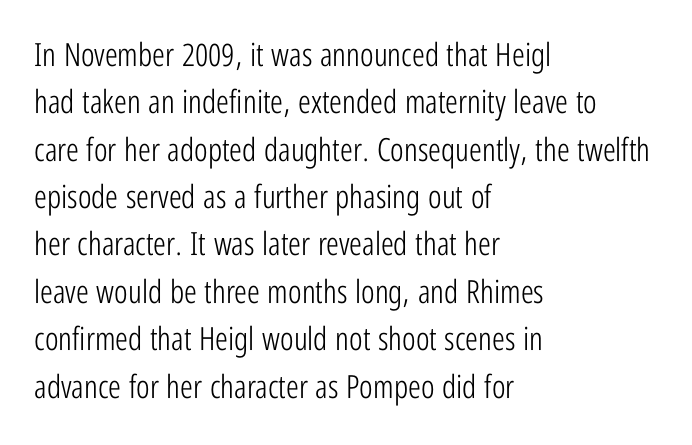
The image shows 32 px light, condensed sans-serif type, upright; set left-aligned, normal line spacing (1.48x), normal letter spacing, not underlined; low stroke contrast and a medium x-height.
